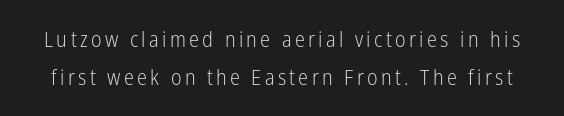
The image shows 21 px text type, upright; set line spacing 1.79x, not underlined.
